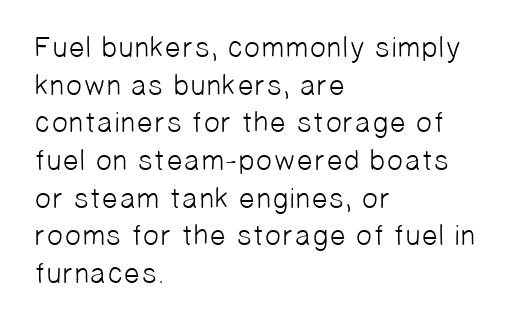
Q: Is the text bold? A: No.
Q: Is the typeface a serif or a sans-serif typeface? A: Sans-serif.
Q: Is the text underlined? A: No.
Q: How is the paragraph aligned? A: Left-aligned.
Q: Is the spacing between letters normal or unusually wide? A: Normal.
Q: Is the spacing between lines tight, normal or loose? A: Normal.
Q: Width (condensed, normal, or wide)? A: Normal.
Q: Stroke contrast? A: Low.
Q: x-height? A: Medium.
Q: Monospaced? A: No.
